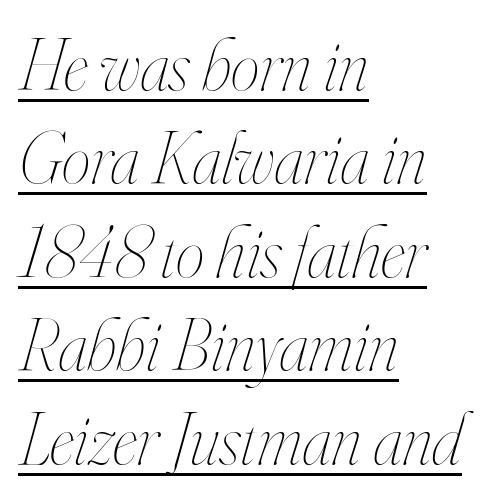
{"italic": "yes", "lean": "right", "slant_degrees": 16, "bold": "no", "weight": "thin", "width": "condensed", "stroke_contrast": "high", "x_height": "small", "monospaced": "no", "underline": "yes", "align": "left", "line_spacing": "normal", "line_spacing_ratio": 1.28, "letter_spacing": "normal", "letter_spacing_em": 0.0, "glyph_px": 73}
